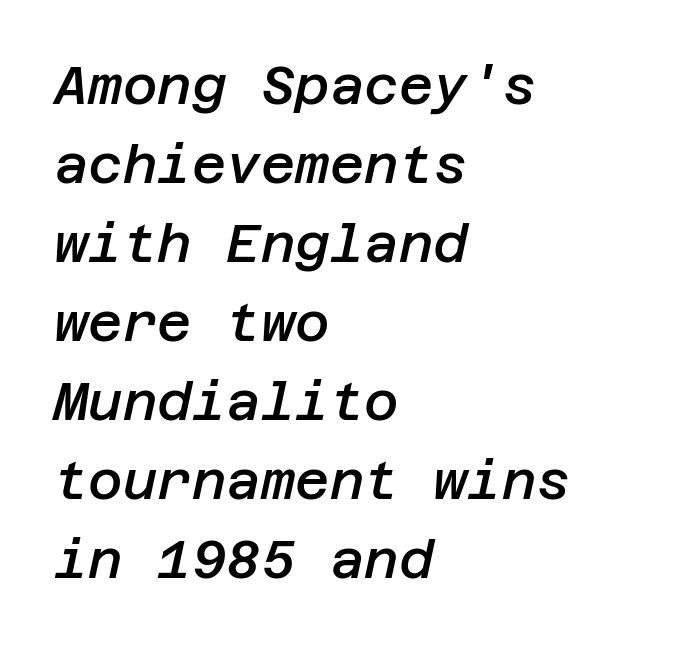
The image shows 53 px semibold type, italic (leaning right); set left-aligned, normal line spacing (1.49x), normal letter spacing, not underlined; low stroke contrast and a large x-height.
